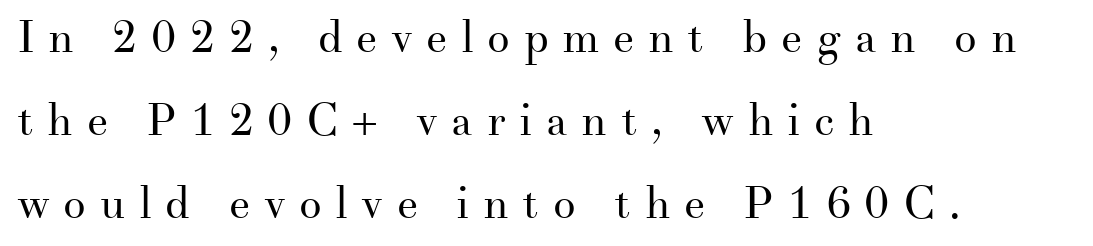
Compared with a centered layout, this one pins lines to the left instead. Unmarked baselines from the first word to the last. Honestly, the letter spacing is so wide it's the main thing you notice. A light-to-regular cut is what we see here. The rendering uses natural spacing where letterforms have individual widths.
